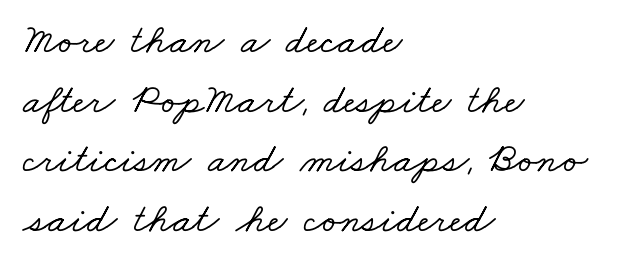
{"serif": "yes", "width": "wide", "stroke_contrast": "low", "x_height": "small", "monospaced": "no", "underline": "no", "align": "left", "line_spacing": "normal", "line_spacing_ratio": 1.42, "letter_spacing": "normal", "letter_spacing_em": 0.0, "glyph_px": 42}
